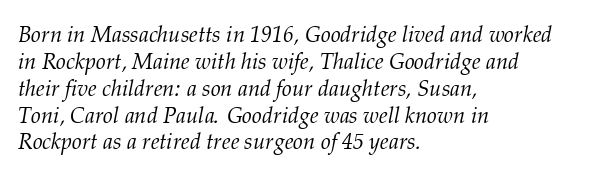
Q: Is the text bold? A: No.
Q: Is the text italic (slanted)? A: Yes, it leans right by about 12 degrees.
Q: Is the text underlined? A: No.
Q: How is the paragraph aligned? A: Left-aligned.
Q: Is the spacing between letters normal or unusually wide? A: Normal.
